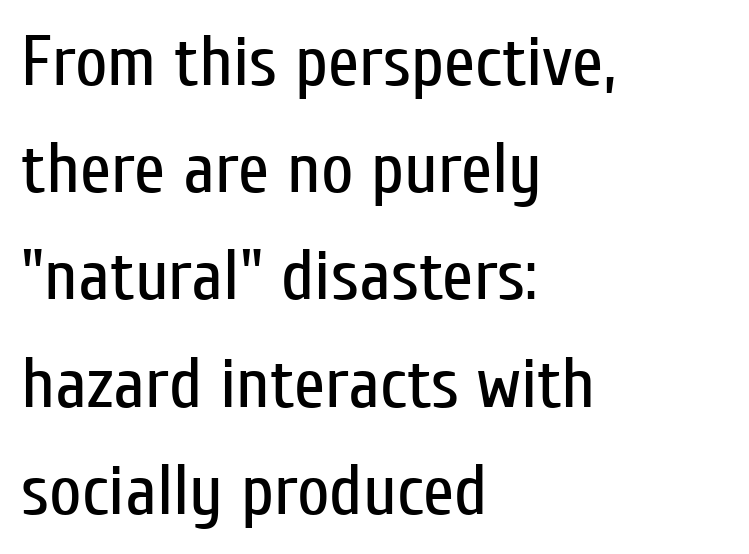
Q: Is the text bold? A: No.
Q: Is the text italic (slanted)? A: No, it is upright.
Q: Is the typeface a serif or a sans-serif typeface? A: Sans-serif.
Q: Is the text underlined? A: No.
Q: How is the paragraph aligned? A: Left-aligned.
Q: Is the spacing between letters normal or unusually wide? A: Normal.
Q: Is the spacing between lines tight, normal or loose? A: Normal.
Q: Width (condensed, normal, or wide)? A: Condensed.
Q: Stroke contrast? A: Low.
Q: x-height? A: Medium.
Q: Monospaced? A: No.
